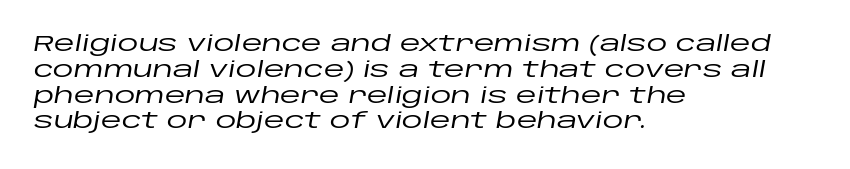
Where is the straight margin? On the left. The space beneath each line is pristine and unruled. Characters are canted at an angle relative to the baseline's perpendicular. The letters sit at their default tracking, neither squeezed nor spread.
